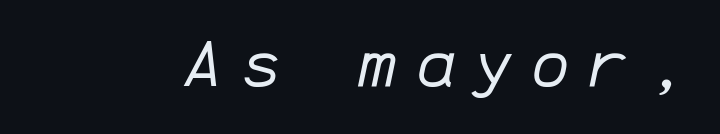
The image shows 65 px regular-weight type, italic (leaning right), monospaced; set unusually wide letter spacing (+0.29 em), not underlined; low stroke contrast and a medium x-height.
